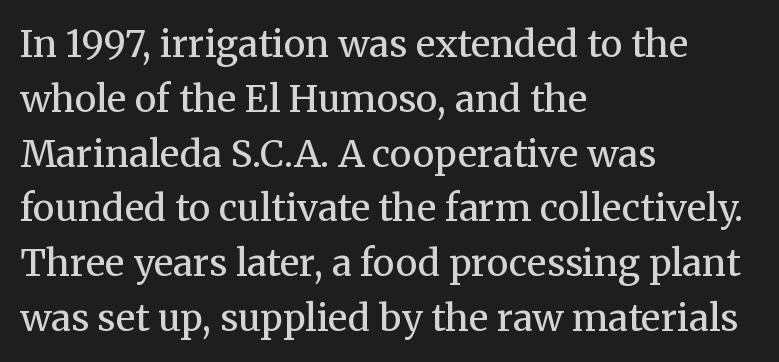
The image shows 37 px regular-weight serif type, upright; set left-aligned, normal line spacing (1.48x), normal letter spacing, not underlined; medium stroke contrast and a medium x-height.
